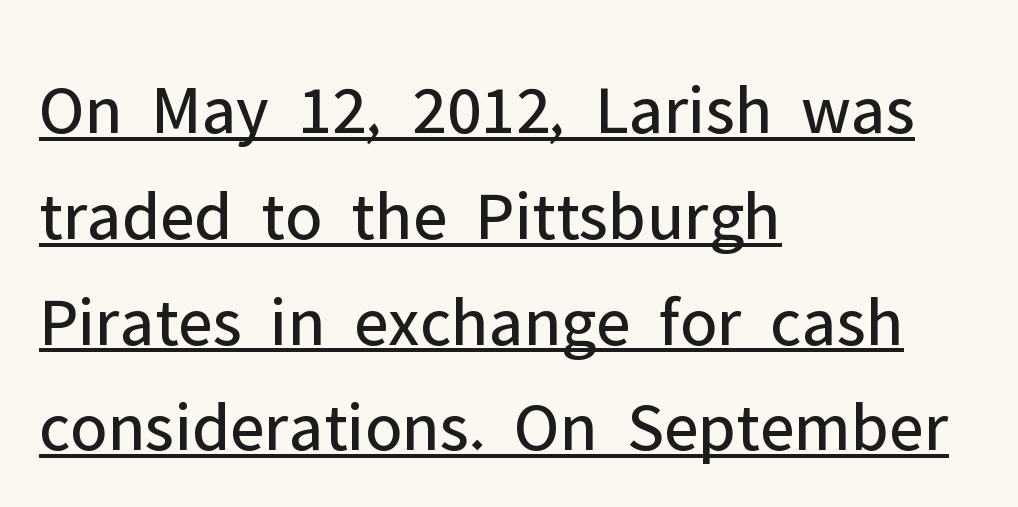
The image shows 71 px regular-weight sans-serif type, upright; set left-aligned, normal line spacing (1.49x), normal letter spacing, underlined; low stroke contrast and a medium x-height.
